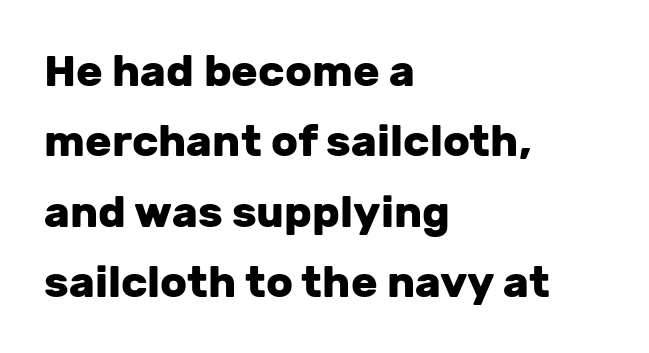
Q: Is the text bold? A: Yes.
Q: Is the text italic (slanted)? A: No, it is upright.
Q: Is the typeface a serif or a sans-serif typeface? A: Sans-serif.
Q: Is the text underlined? A: No.
Q: How is the paragraph aligned? A: Left-aligned.
Q: Is the spacing between letters normal or unusually wide? A: Normal.
Q: Is the spacing between lines tight, normal or loose? A: Normal.
Q: Width (condensed, normal, or wide)? A: Normal.
Q: Stroke contrast? A: Low.
Q: x-height? A: Medium.
Q: Monospaced? A: No.
